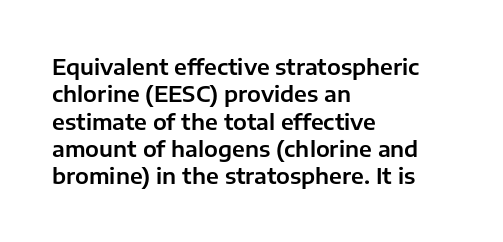
{"italic": "no", "underline": "no", "align": "left", "line_spacing_ratio": 1.24, "letter_spacing": "normal", "letter_spacing_em": 0.0, "glyph_px": 22}
